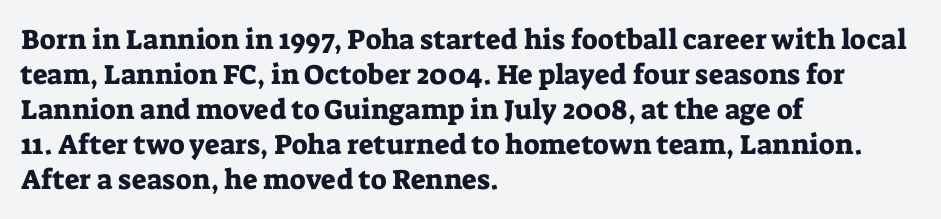
{"serif": "yes", "italic": "no", "width": "normal", "stroke_contrast": "low", "x_height": "medium", "monospaced": "no", "underline": "no", "align": "left", "line_spacing": "normal", "line_spacing_ratio": 1.25, "letter_spacing": "normal", "letter_spacing_em": 0.0, "glyph_px": 28}
